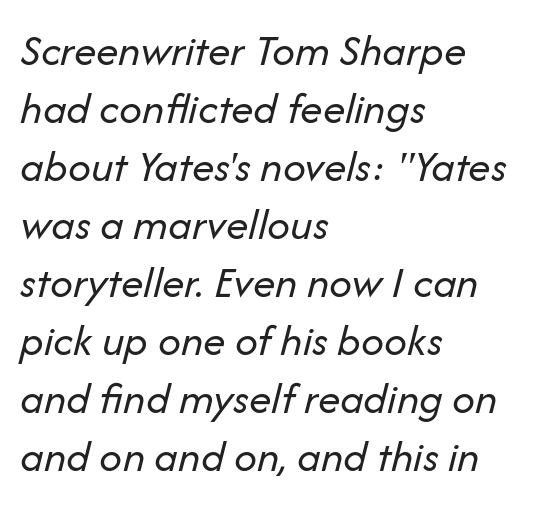
The image shows 45 px regular-weight type, italic (leaning right); set left-aligned, normal line spacing (1.29x), normal letter spacing, not underlined; low stroke contrast and a medium x-height.
